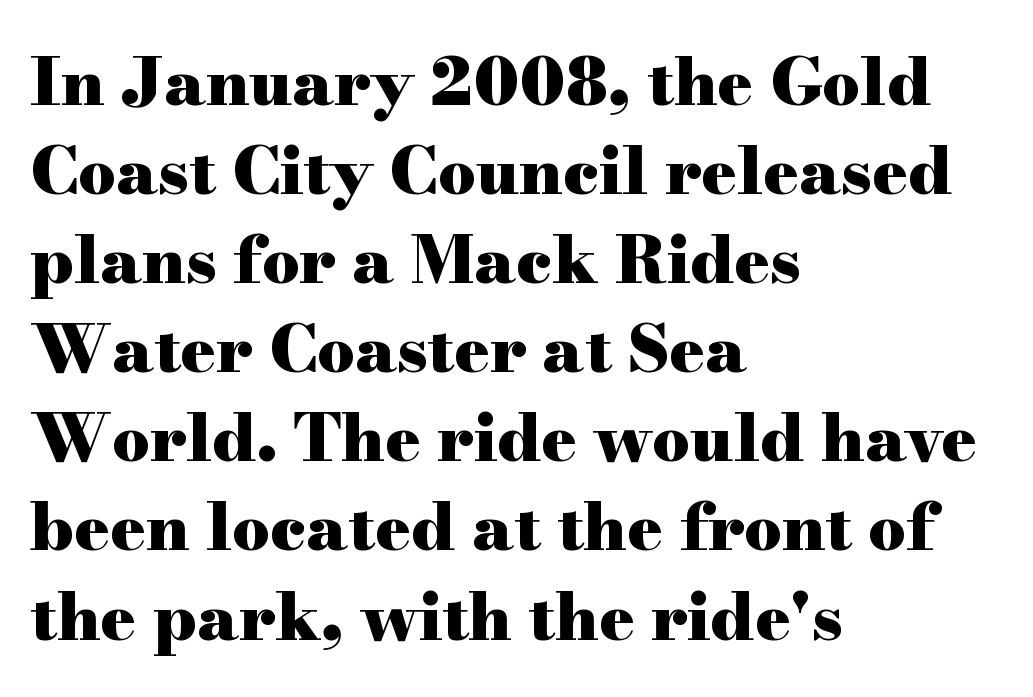
Q: Is the text bold? A: Yes.
Q: Is the text italic (slanted)? A: No, it is upright.
Q: Is the typeface a serif or a sans-serif typeface? A: Serif.
Q: Is the text underlined? A: No.
Q: How is the paragraph aligned? A: Left-aligned.
Q: Is the spacing between letters normal or unusually wide? A: Normal.
Q: Is the spacing between lines tight, normal or loose? A: Normal.
Q: Width (condensed, normal, or wide)? A: Wide.
Q: Stroke contrast? A: High.
Q: x-height? A: Small.
Q: Monospaced? A: No.
